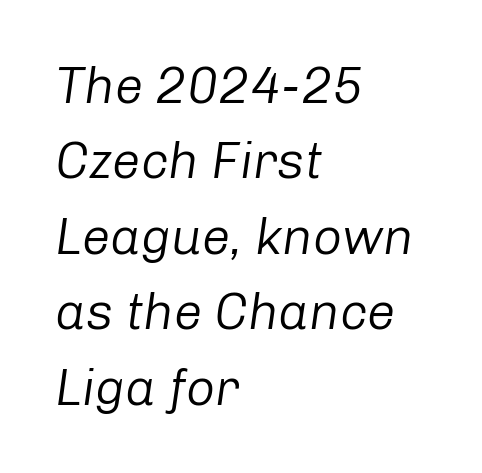
The image shows 51 px regular-weight type, italic (leaning right); set left-aligned, normal line spacing (1.48x), normal letter spacing, not underlined; low stroke contrast and a medium x-height.
